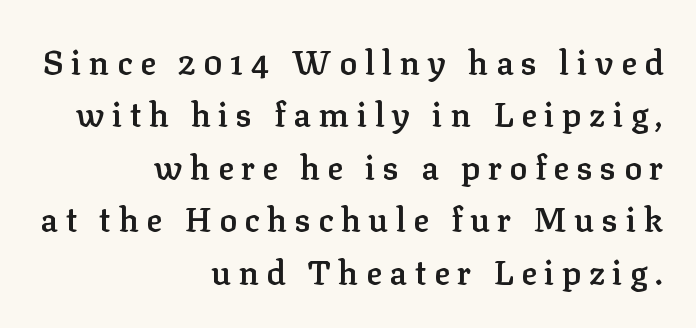
Q: Is the text bold? A: Semi-bold.
Q: Is the text italic (slanted)? A: No, it is upright.
Q: Is the typeface a serif or a sans-serif typeface? A: Serif.
Q: Is the text underlined? A: No.
Q: How is the paragraph aligned? A: Right-aligned.
Q: Is the spacing between letters normal or unusually wide? A: Unusually wide.
Q: Is the spacing between lines tight, normal or loose? A: Normal.
Q: Width (condensed, normal, or wide)? A: Normal.
Q: Stroke contrast? A: Low.
Q: x-height? A: Medium.
Q: Monospaced? A: No.
